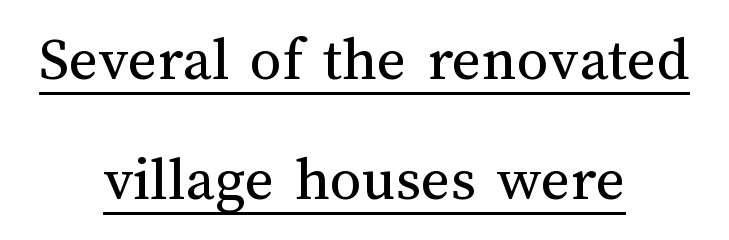
Posture: vertical. Ink coverage per letter is moderate at most. In terms of leading, this rendering errs on the spacious side. Inter-character spacing is left at the font's built-in metrics.
